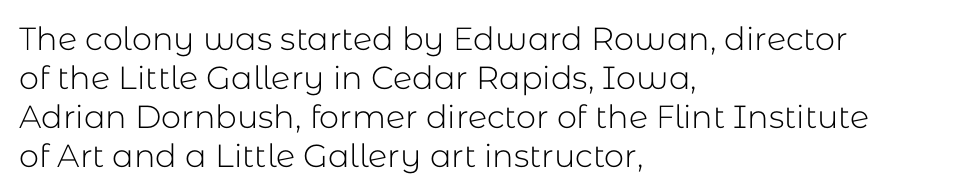
{"serif": "no", "italic": "no", "bold": "no", "weight": "light", "width": "normal", "stroke_contrast": "low", "x_height": "medium", "monospaced": "no", "underline": "no", "align": "left", "line_spacing_ratio": 1.22, "letter_spacing": "normal", "letter_spacing_em": 0.0, "glyph_px": 32}
